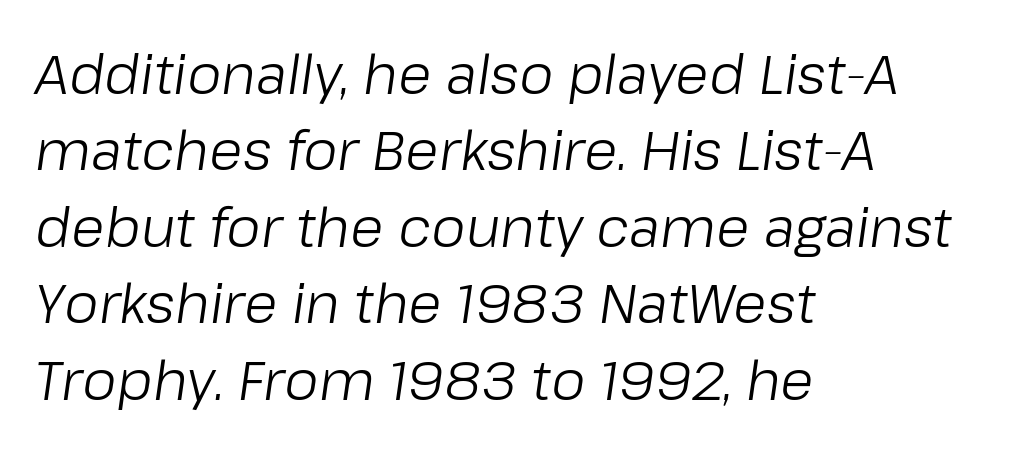
The image shows 55 px light type, italic (leaning right); set left-aligned, normal line spacing (1.39x), normal letter spacing, not underlined; low stroke contrast and a medium x-height.
